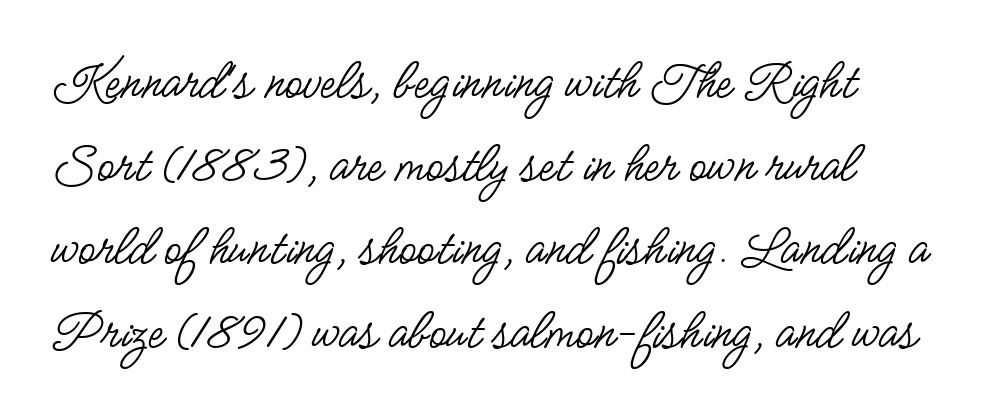
Q: Is the text bold? A: No.
Q: Is the text italic (slanted)? A: Yes.
Q: Is the typeface a serif or a sans-serif typeface? A: Sans-serif.
Q: Is the text underlined? A: No.
Q: How is the paragraph aligned? A: Left-aligned.
Q: Is the spacing between letters normal or unusually wide? A: Normal.
Q: Is the spacing between lines tight, normal or loose? A: Normal.
Q: Width (condensed, normal, or wide)? A: Condensed.
Q: Stroke contrast? A: Low.
Q: x-height? A: Small.
Q: Monospaced? A: No.
